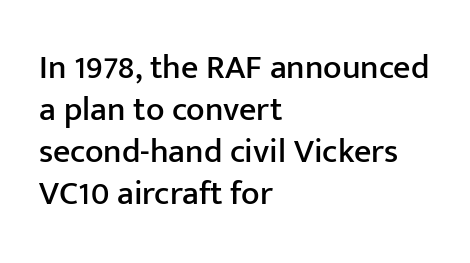
Q: Is the text italic (slanted)? A: No, it is upright.
Q: Is the typeface a serif or a sans-serif typeface? A: Sans-serif.
Q: Is the text underlined? A: No.
Q: How is the paragraph aligned? A: Left-aligned.
Q: Is the spacing between letters normal or unusually wide? A: Normal.
Q: Width (condensed, normal, or wide)? A: Normal.
Q: Stroke contrast? A: Low.
Q: x-height? A: Medium.
Q: Monospaced? A: No.
